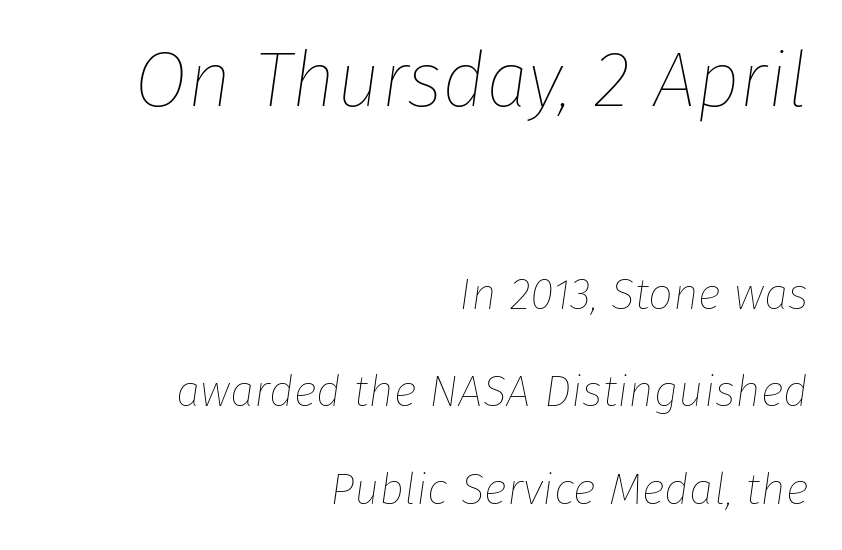
{"italic": "yes", "lean": "right", "slant_degrees": 8, "bold": "no", "weight": "thin", "width": "normal", "stroke_contrast": "low", "x_height": "medium", "monospaced": "no", "underline": "no", "align": "right", "line_spacing": "loose", "line_spacing_ratio": 2.22, "letter_spacing": "normal", "letter_spacing_em": 0.0, "larger_block": "first", "size_ratio": 1.75, "glyph_px": 77}
